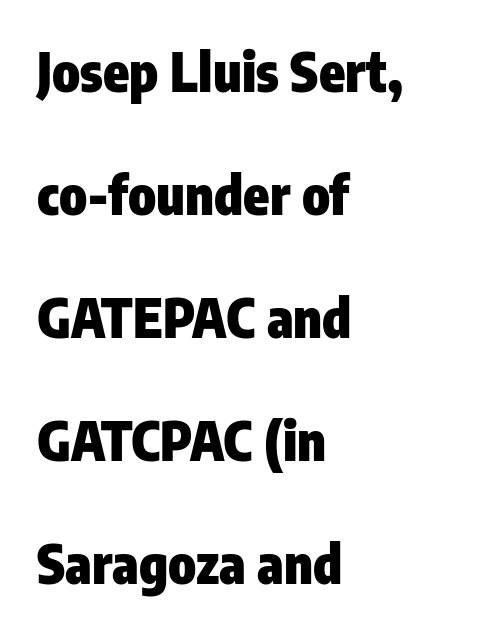
Q: Is the text bold? A: Yes.
Q: Is the text italic (slanted)? A: No, it is upright.
Q: Is the typeface a serif or a sans-serif typeface? A: Sans-serif.
Q: Is the text underlined? A: No.
Q: How is the paragraph aligned? A: Left-aligned.
Q: Is the spacing between letters normal or unusually wide? A: Normal.
Q: Is the spacing between lines tight, normal or loose? A: Loose.
Q: Width (condensed, normal, or wide)? A: Condensed.
Q: Stroke contrast? A: Low.
Q: x-height? A: Medium.
Q: Monospaced? A: No.
